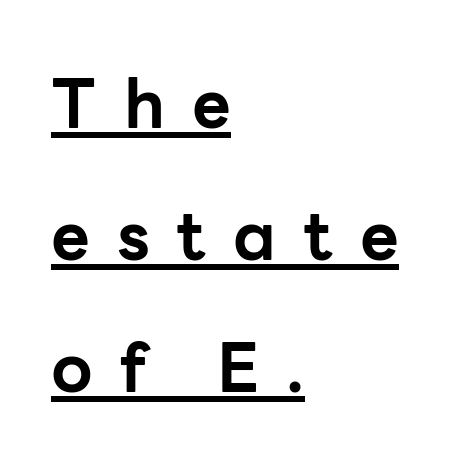
Q: Is the text bold? A: Yes.
Q: Is the text italic (slanted)? A: No, it is upright.
Q: Is the typeface a serif or a sans-serif typeface? A: Sans-serif.
Q: Is the text underlined? A: Yes.
Q: How is the paragraph aligned? A: Left-aligned.
Q: Is the spacing between letters normal or unusually wide? A: Unusually wide.
Q: Is the spacing between lines tight, normal or loose? A: Loose.
Q: Width (condensed, normal, or wide)? A: Normal.
Q: Stroke contrast? A: Low.
Q: x-height? A: Medium.
Q: Monospaced? A: No.
